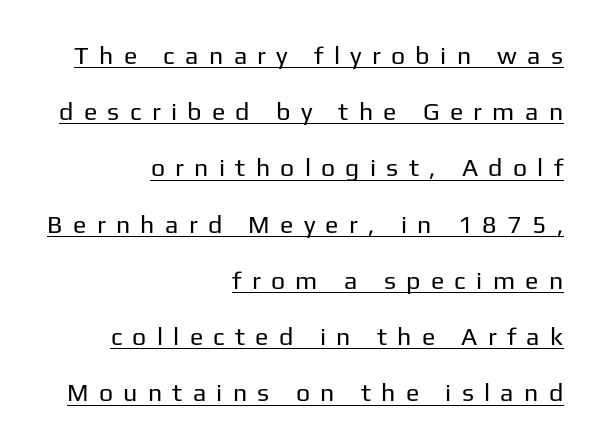
{"italic": "no", "bold": "no", "underline": "yes", "align": "right", "line_spacing": "loose", "line_spacing_ratio": 2.25, "letter_spacing": "wide", "letter_spacing_em": 0.41, "glyph_px": 25}
